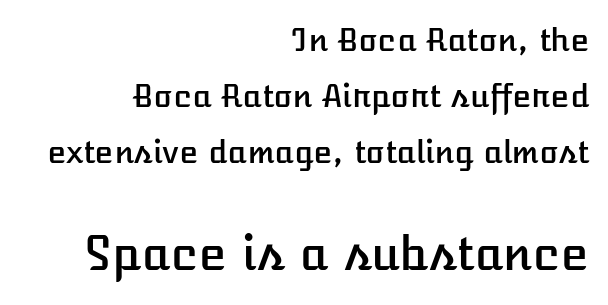
Q: Is the text italic (slanted)? A: No, it is upright.
Q: Is the text underlined? A: No.
Q: How is the paragraph aligned? A: Right-aligned.
Q: Is the spacing between letters normal or unusually wide? A: Normal.
Q: Which block of text is set in a larger size, the first (top) or the second (bottom)? A: The second (bottom) one.
Q: Width (condensed, normal, or wide)? A: Normal.
Q: Stroke contrast? A: Low.
Q: x-height? A: Medium.
Q: Monospaced? A: No.
